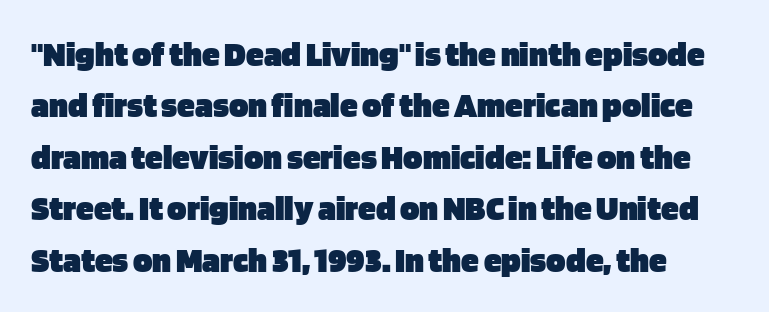
Short and long lines alike share a common starting point at left. To sum up the face: it is a sans, with no serifs. The passage shown is typed in a proportional face where columns would drift. Look at the tracking — it's just the regular setting, nothing added.
